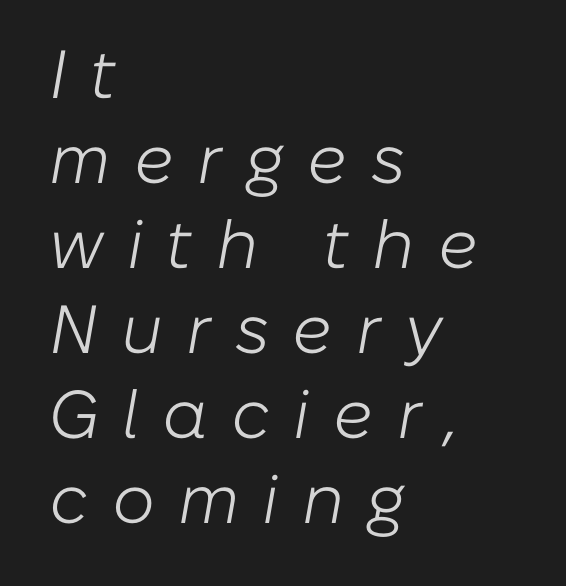
Q: Is the text bold? A: No.
Q: Is the text italic (slanted)? A: Yes, it leans right by about 10 degrees.
Q: Is the text underlined? A: No.
Q: How is the paragraph aligned? A: Left-aligned.
Q: Is the spacing between letters normal or unusually wide? A: Unusually wide.
Q: Is the spacing between lines tight, normal or loose? A: Normal.
Q: Width (condensed, normal, or wide)? A: Normal.
Q: Stroke contrast? A: Low.
Q: x-height? A: Medium.
Q: Monospaced? A: No.
